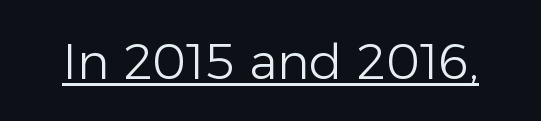
The image shows 49 px light sans-serif type, upright; set normal letter spacing, underlined; low stroke contrast and a medium x-height.
